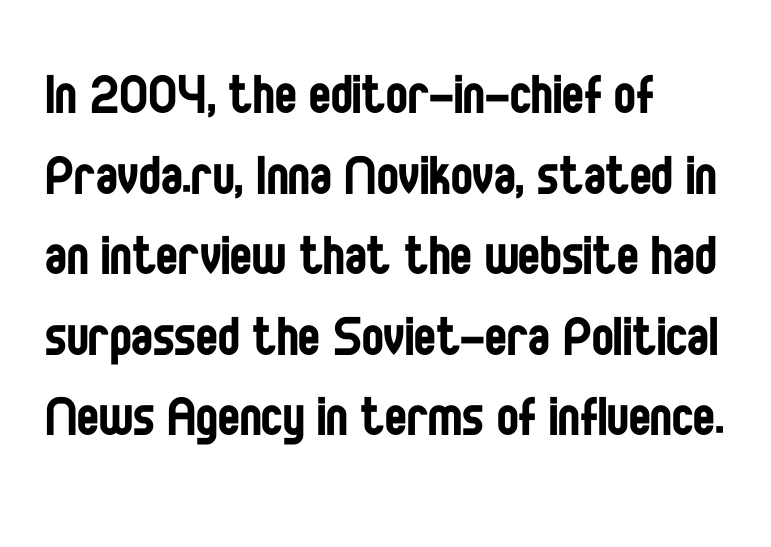
The image shows 65 px regular-weight, condensed sans-serif type, upright; set left-aligned, line spacing 1.24x, normal letter spacing, not underlined; low stroke contrast and a large x-height.
